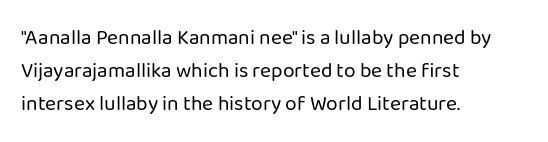
{"italic": "no", "bold": "no", "underline": "no", "align": "left", "line_spacing": "normal", "line_spacing_ratio": 1.57, "letter_spacing": "normal", "letter_spacing_em": 0.0, "glyph_px": 21}
